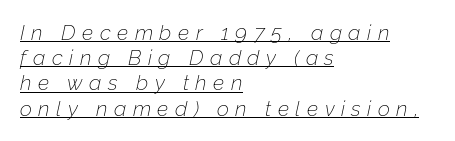
The image shows 21 px text type, italic (leaning right); set left-aligned, line spacing 1.2x, unusually wide letter spacing (+0.31 em), underlined.
